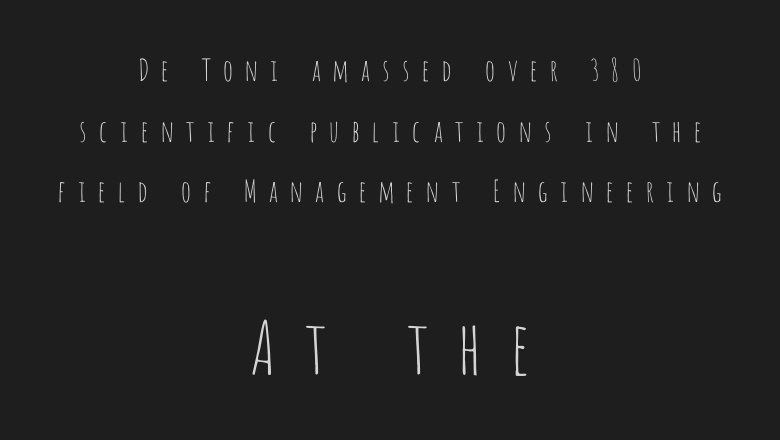
{"serif": "no", "italic": "no", "bold": "no", "weight": "thin", "width": "condensed", "stroke_contrast": "low", "x_height": "large", "monospaced": "no", "underline": "no", "align": "center", "line_spacing": "loose", "line_spacing_ratio": 2.02, "letter_spacing": "wide", "letter_spacing_em": 0.35, "larger_block": "second", "size_ratio": 2.47, "glyph_px": 74}
